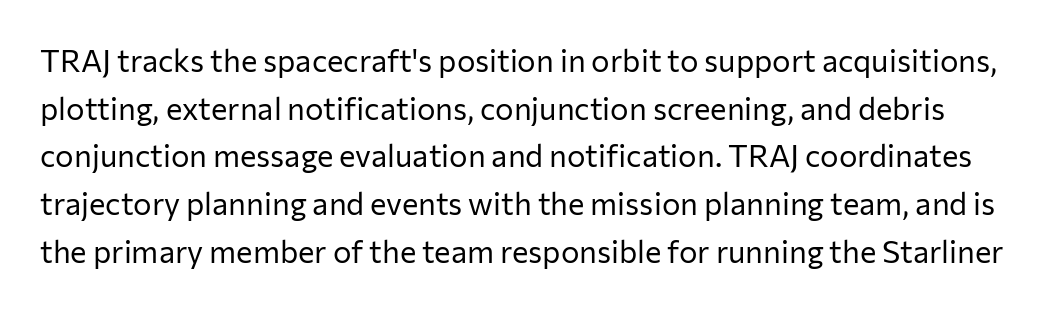
{"serif": "no", "italic": "no", "bold": "no", "weight": "regular", "width": "normal", "stroke_contrast": "low", "x_height": "medium", "monospaced": "no", "underline": "no", "line_spacing": "normal", "line_spacing_ratio": 1.54, "letter_spacing": "normal", "letter_spacing_em": 0.0, "glyph_px": 31}
